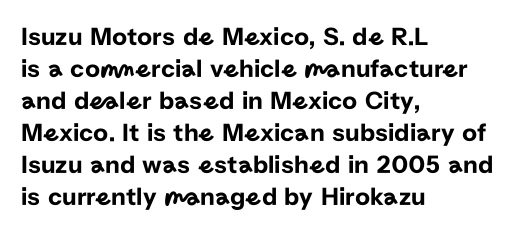
Standard letterfit; no display-style spreading of the glyphs. The string is rendered with underlining switched off. Compared with a centered layout, this one pins lines to the left instead. Vertical strokes here are truly vertical.
